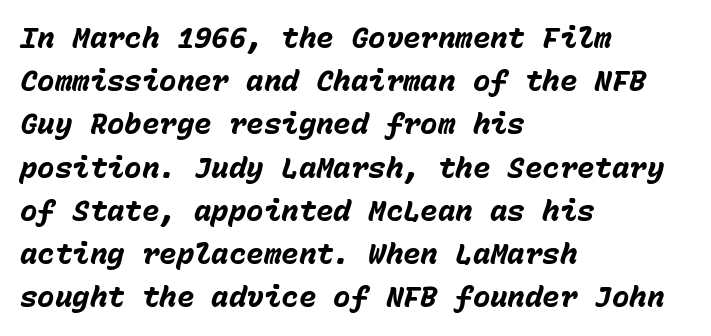
Q: Is the text bold? A: Yes.
Q: Is the text italic (slanted)? A: Yes, it leans right by about 15 degrees.
Q: Is the text underlined? A: No.
Q: How is the paragraph aligned? A: Left-aligned.
Q: Is the spacing between letters normal or unusually wide? A: Normal.
Q: Is the spacing between lines tight, normal or loose? A: Normal.
Q: Width (condensed, normal, or wide)? A: Normal.
Q: Stroke contrast? A: Low.
Q: x-height? A: Medium.
Q: Monospaced? A: Yes.
